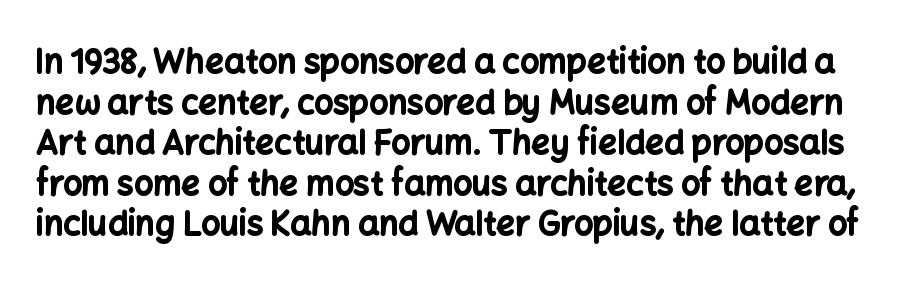
{"serif": "no", "italic": "no", "bold": "yes", "weight": "bold", "width": "normal", "stroke_contrast": "low", "x_height": "medium", "monospaced": "no", "underline": "no", "line_spacing_ratio": 1.23, "letter_spacing": "normal", "letter_spacing_em": 0.0, "glyph_px": 33}
